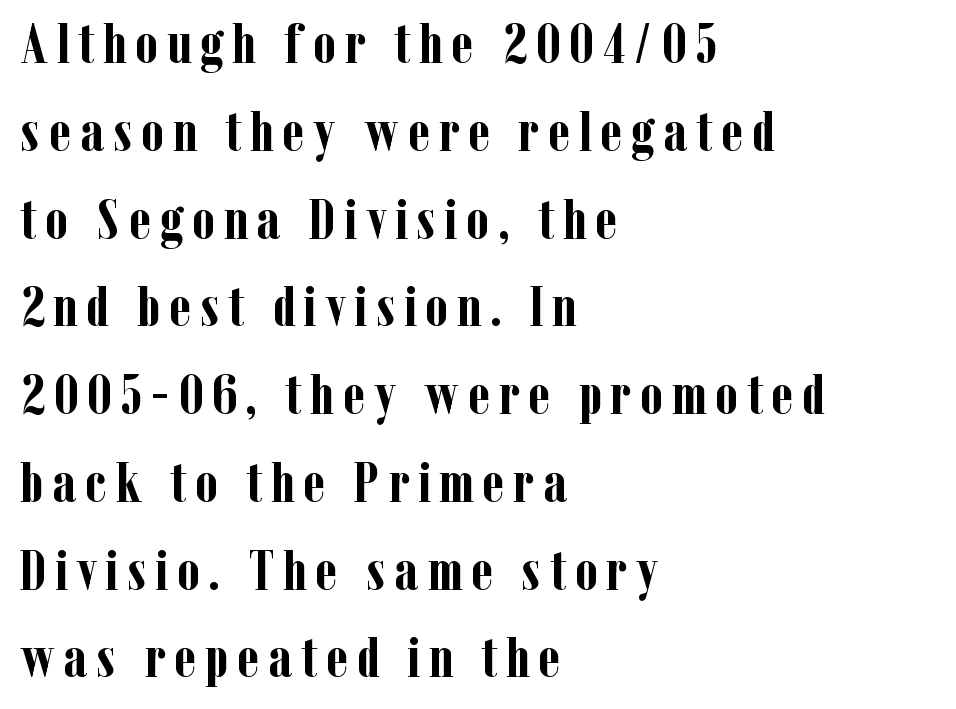
Q: Is the text bold? A: Yes.
Q: Is the text italic (slanted)? A: No, it is upright.
Q: Is the typeface a serif or a sans-serif typeface? A: Serif.
Q: Is the text underlined? A: No.
Q: How is the paragraph aligned? A: Left-aligned.
Q: Is the spacing between lines tight, normal or loose? A: Normal.
Q: Width (condensed, normal, or wide)? A: Condensed.
Q: Stroke contrast? A: Low.
Q: x-height? A: Medium.
Q: Monospaced? A: No.
